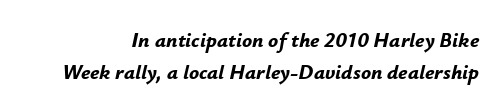
A dark, heavy texture on the line: the type is bold. Underlining? Definitely not there. Characters are canted at an angle relative to the baseline's perpendicular. Vertically, the passage feels balanced, rows spaced as you'd expect.
